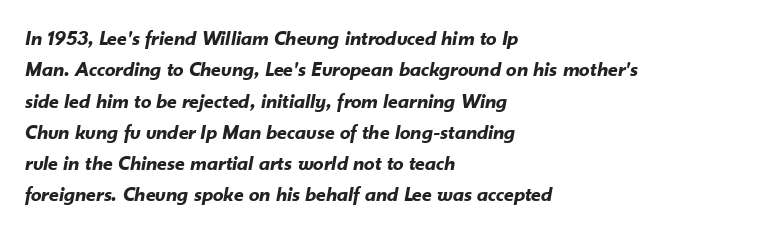
The passage shown leans; its letterforms are oblique. The rows are spaced the way most documents space them. These lines carry a lot of weight — the face is fully bold. Only glyphs here, with clear space below each row. These lines stack with their left ends in a neat column. The line texture is even and compact thanks to regular tracking.
